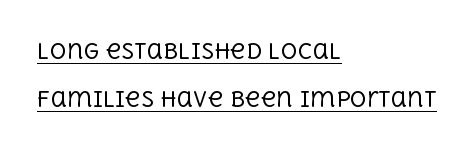
{"italic": "no", "bold": "no", "underline": "yes", "align": "left", "line_spacing": "loose", "line_spacing_ratio": 2.28, "letter_spacing": "normal", "letter_spacing_em": 0.0, "glyph_px": 21}
